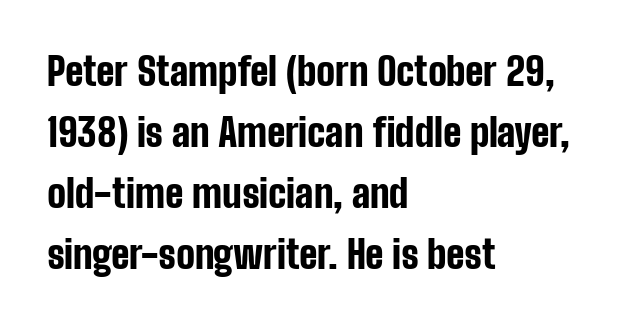
The image shows 39 px bold, condensed sans-serif type, upright; set left-aligned, normal line spacing (1.56x), normal letter spacing, not underlined; low stroke contrast and a medium x-height.
